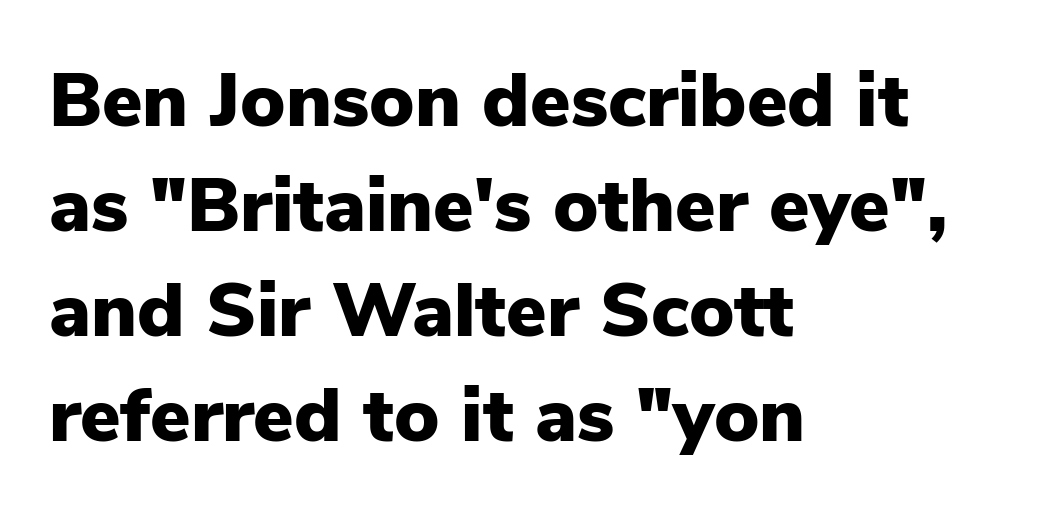
The image shows 76 px heavy sans-serif type, upright; set left-aligned, normal line spacing (1.38x), normal letter spacing, not underlined; low stroke contrast and a medium x-height.
